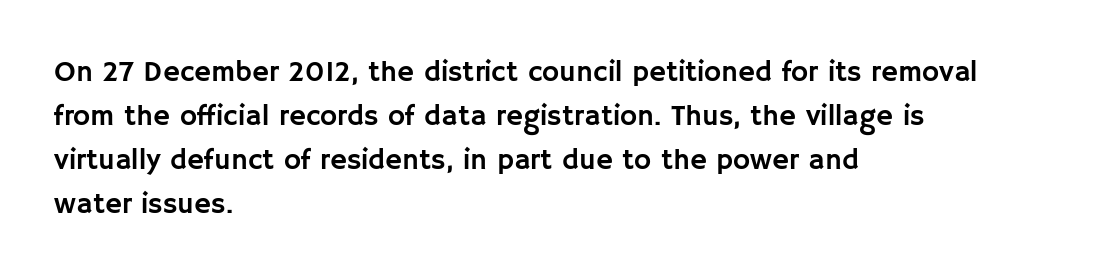
Q: Is the text italic (slanted)? A: No, it is upright.
Q: Is the typeface a serif or a sans-serif typeface? A: Sans-serif.
Q: Is the text underlined? A: No.
Q: How is the paragraph aligned? A: Left-aligned.
Q: Is the spacing between letters normal or unusually wide? A: Normal.
Q: Is the spacing between lines tight, normal or loose? A: Normal.
Q: Width (condensed, normal, or wide)? A: Normal.
Q: Stroke contrast? A: Low.
Q: x-height? A: Large.
Q: Monospaced? A: No.
